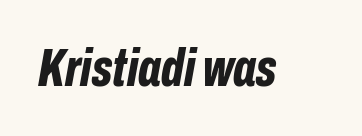
Q: Is the text bold? A: Yes.
Q: Is the text italic (slanted)? A: Yes, it leans right by about 10 degrees.
Q: Is the text underlined? A: No.
Q: Is the spacing between letters normal or unusually wide? A: Normal.
Q: Width (condensed, normal, or wide)? A: Condensed.
Q: Stroke contrast? A: Low.
Q: x-height? A: Medium.
Q: Monospaced? A: No.
